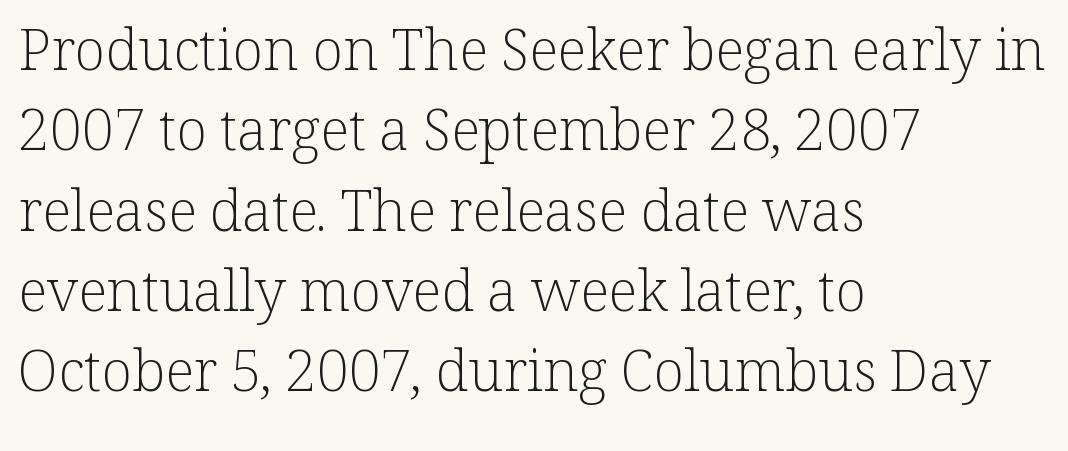
{"serif": "yes", "italic": "no", "bold": "no", "weight": "light", "width": "normal", "stroke_contrast": "low", "x_height": "medium", "monospaced": "no", "underline": "no", "align": "left", "line_spacing": "normal", "line_spacing_ratio": 1.41, "letter_spacing": "normal", "letter_spacing_em": 0.0, "glyph_px": 57}
